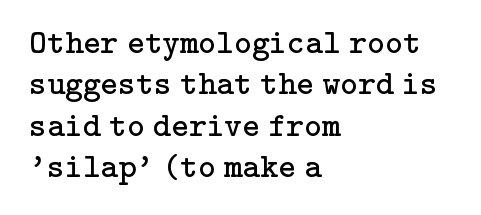
{"serif": "yes", "italic": "no", "bold": "no", "weight": "regular", "width": "normal", "stroke_contrast": "low", "x_height": "medium", "underline": "no", "align": "left", "line_spacing_ratio": 1.22, "letter_spacing": "normal", "letter_spacing_em": 0.0, "glyph_px": 34}
